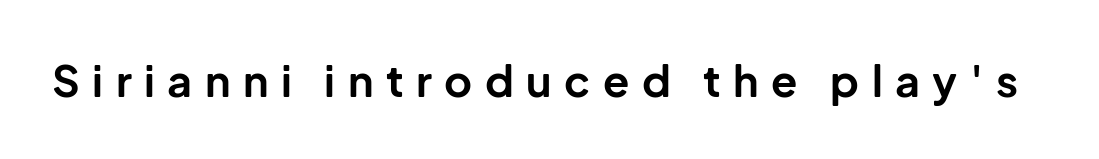
{"serif": "no", "italic": "no", "bold": "yes", "weight": "bold", "width": "normal", "stroke_contrast": "low", "x_height": "medium", "monospaced": "no", "underline": "no", "letter_spacing": "wide", "letter_spacing_em": 0.29, "glyph_px": 43}
